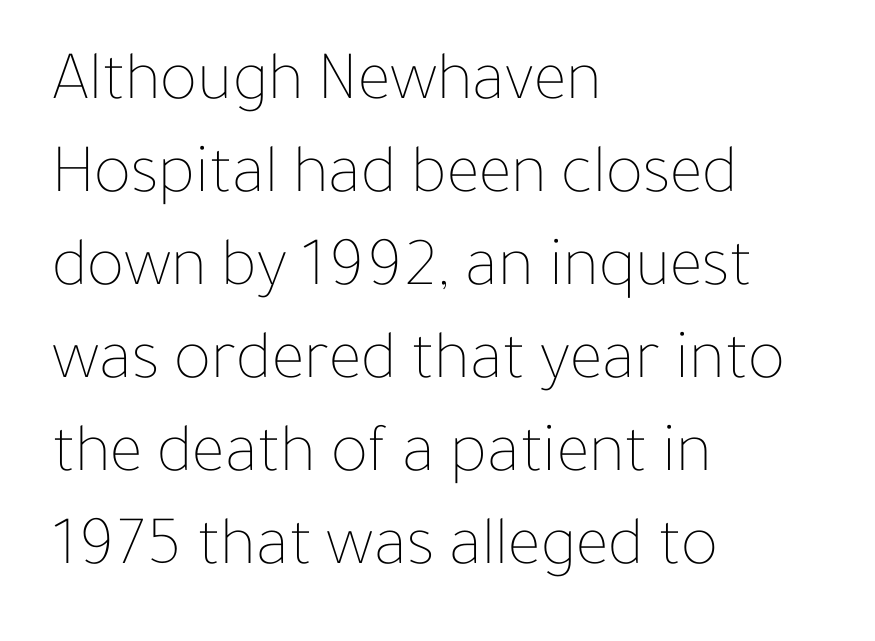
The rendering keeps characters at their native spacing. The passage is arranged the way most books set body copy — flush left. These glyphs show unthickened strokes, regular width or finer. A roman cut, with each character standing at attention. A typesetter would call this proportional, since set widths differ per character. One glance says typical: line gaps are just what's usual.
